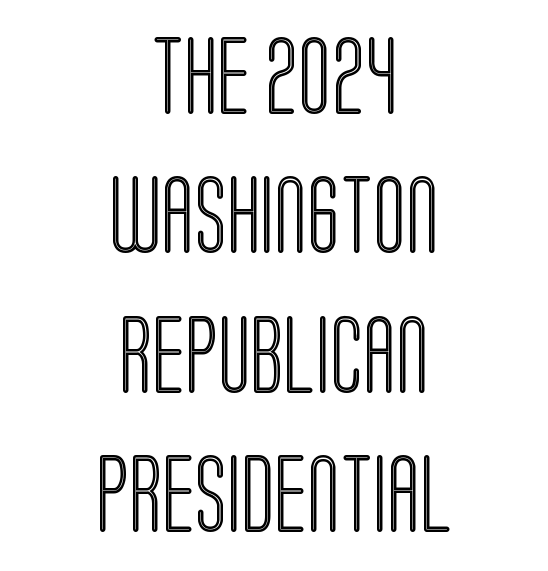
Q: Is the text italic (slanted)? A: No, it is upright.
Q: Is the text underlined? A: No.
Q: How is the paragraph aligned? A: Centered.
Q: Is the spacing between letters normal or unusually wide? A: Normal.
Q: Width (condensed, normal, or wide)? A: Condensed.
Q: x-height? A: Large.
Q: Monospaced? A: No.
